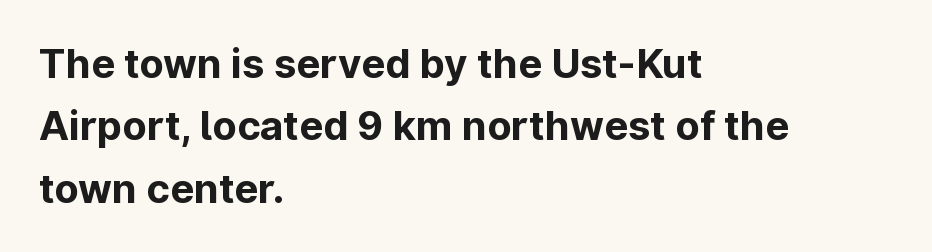
Q: Is the text bold? A: Yes.
Q: Is the text italic (slanted)? A: No, it is upright.
Q: Is the typeface a serif or a sans-serif typeface? A: Sans-serif.
Q: Is the text underlined? A: No.
Q: How is the paragraph aligned? A: Left-aligned.
Q: Is the spacing between letters normal or unusually wide? A: Normal.
Q: Is the spacing between lines tight, normal or loose? A: Normal.
Q: Width (condensed, normal, or wide)? A: Normal.
Q: Stroke contrast? A: Low.
Q: x-height? A: Medium.
Q: Monospaced? A: No.
